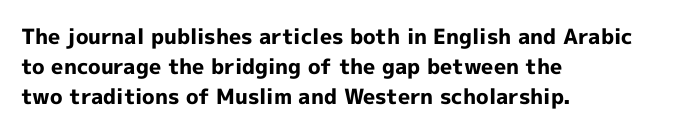
{"italic": "no", "bold": "yes", "underline": "no", "align": "left", "line_spacing": "normal", "line_spacing_ratio": 1.44, "letter_spacing": "normal", "letter_spacing_em": 0.0, "glyph_px": 21}
